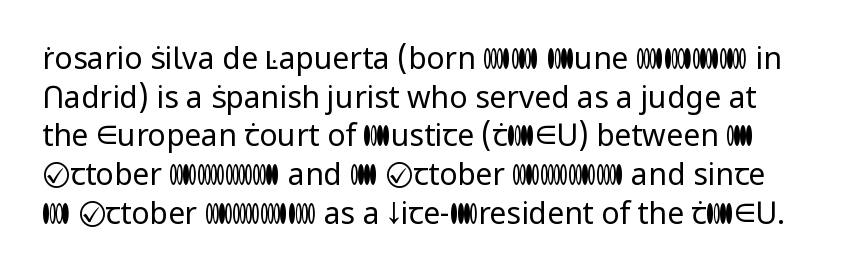
The image shows 30 px regular-weight sans-serif type, upright; set normal line spacing (1.29x), normal letter spacing, not underlined; low stroke contrast and a medium x-height.
